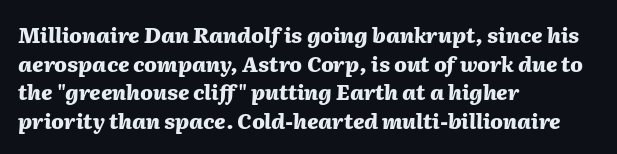
The image shows 21 px bold type, italic (leaning right); set left-aligned, normal line spacing (1.36x), normal letter spacing, not underlined.
